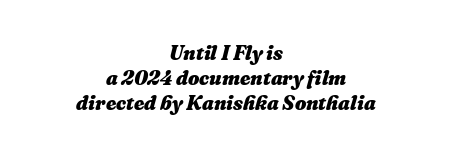
Q: Is the text bold? A: Yes.
Q: Is the text italic (slanted)? A: Yes, it leans right by about 16 degrees.
Q: Is the text underlined? A: No.
Q: How is the paragraph aligned? A: Centered.
Q: Is the spacing between letters normal or unusually wide? A: Normal.
Q: Is the spacing between lines tight, normal or loose? A: Normal.
